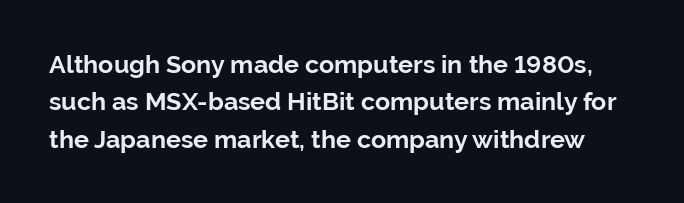
The type is set solid horizontally, with unmodified tracking. One glance says typical: line gaps are just what's usual. A typesetter would mark this as roman, not italic. Check under the words: just untouched page. Every letter is thick-stroked: bold, no question.
